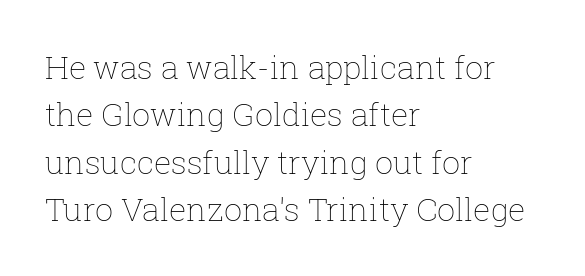
The image shows 32 px thin type, upright; set left-aligned, normal line spacing (1.48x), normal letter spacing, not underlined; low stroke contrast and a medium x-height.
